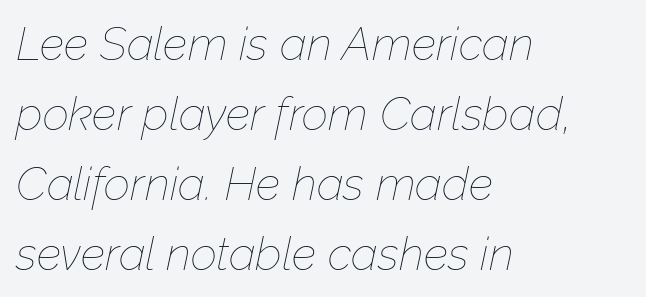
The image shows 46 px thin type, italic (leaning right); set left-aligned, normal line spacing (1.52x), normal letter spacing, not underlined; low stroke contrast and a medium x-height.
